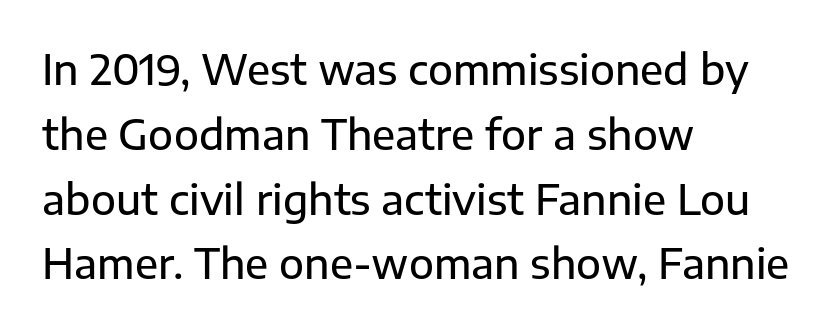
Visually the block forms a straight wall on the left and a jagged coastline on the right. Font category for this specimen: sans-serif. Unmarked baselines from the first word to the last. Notice how the stems are strictly vertical — no italics here. Looks like regular typesetting: each glyph gets only the width it needs. Between one letter and the next there's only the usual sliver of space.
